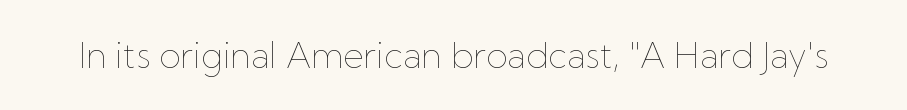
The gap between lines stays unmarked. The letters advance in unequal steps, a hallmark of proportional type. The gaps between neighbouring characters are ordinary and unremarkable. If you drew a line through each stem, it would be perfectly vertical. The font is comparable to plain body text, perhaps lighter.
